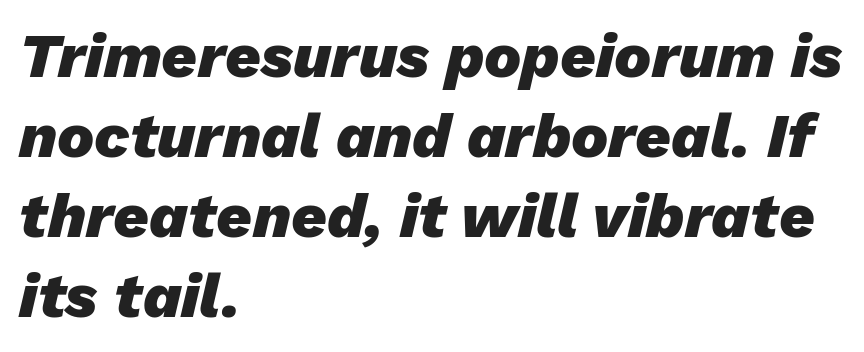
{"italic": "yes", "lean": "right", "slant_degrees": 13, "bold": "yes", "weight": "heavy", "width": "normal", "stroke_contrast": "low", "x_height": "medium", "monospaced": "no", "underline": "no", "align": "left", "line_spacing": "normal", "line_spacing_ratio": 1.29, "letter_spacing": "normal", "letter_spacing_em": 0.0, "glyph_px": 62}
